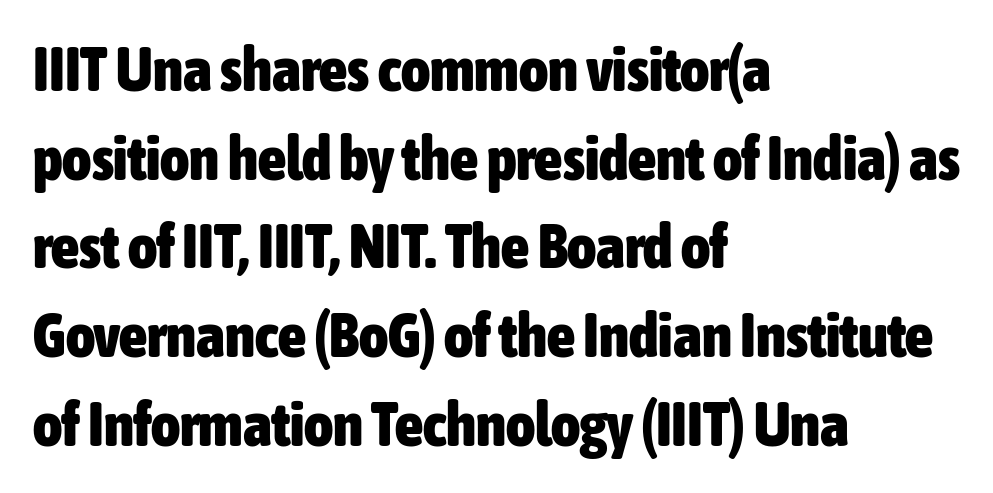
The letterforms sit shoulder to shoulder at normal distance. The specimen omits any rule beneath the text block's lines. The glyphs in this specimen are sans serif. The ragged edge is on the right, which tells us the setting is flush left. The rows are spaced the way most documents space them. This is roman type, the default non-slanted kind.
